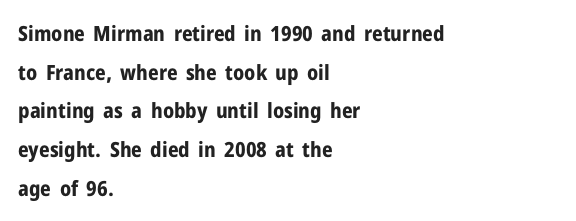
{"italic": "no", "bold": "yes", "underline": "no", "align": "left", "line_spacing_ratio": 1.84, "letter_spacing": "normal", "letter_spacing_em": 0.0, "glyph_px": 21}
